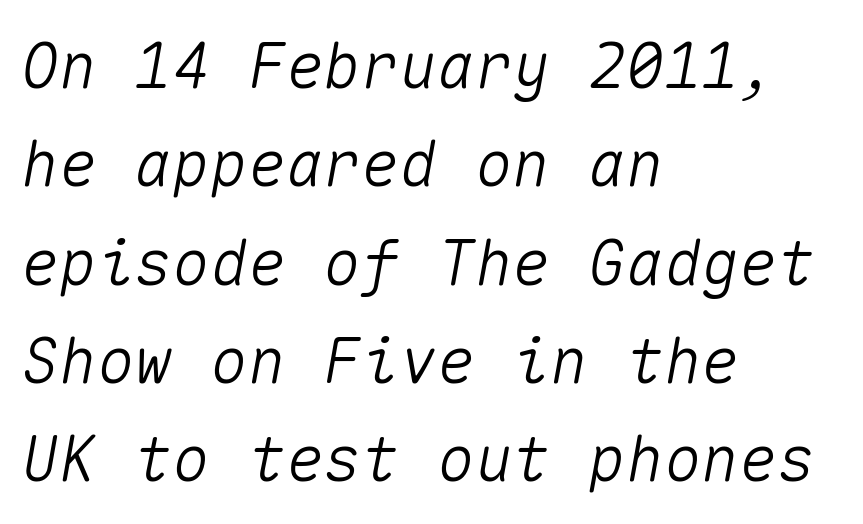
The lines are quadded left. Notice how the stems are inclined rather than vertical — that's the hallmark of italics. Rule under the text: the space is simply empty. Leading: standard. Every character here occupies the same horizontal width, giving the sample a typewriter-like rhythm.
